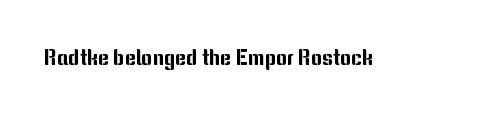
Q: Is the text italic (slanted)? A: No, it is upright.
Q: Is the text underlined? A: No.
Q: Is the spacing between letters normal or unusually wide? A: Normal.
